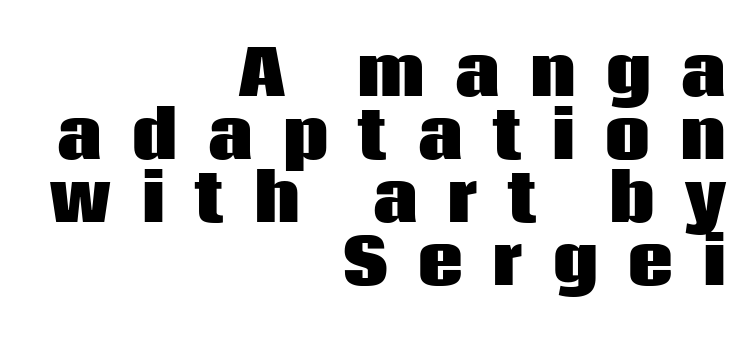
This block would grow much taller if given ordinary leading; it's compressed now. How heavy is the stroke? Heavy — this is a bold. These lines are composed in type without serifs. This rendering uses right alignment, leaving the left contour irregular. Descenders are the only things crossing below the line.
